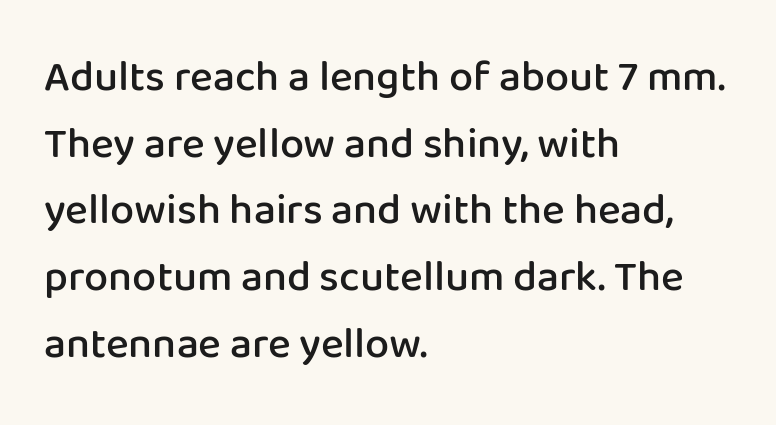
The image shows 43 px semibold sans-serif type, upright; set left-aligned, normal line spacing (1.55x), normal letter spacing, not underlined; low stroke contrast and a medium x-height.
